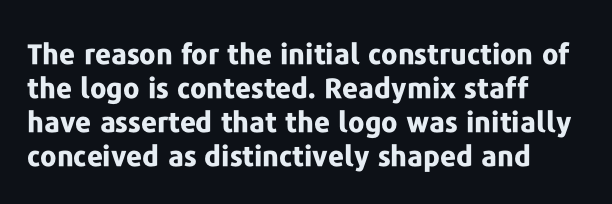
The image shows 28 px bold sans-serif type, upright; set left-aligned, line spacing 1.22x, normal letter spacing, not underlined; low stroke contrast and a medium x-height.
